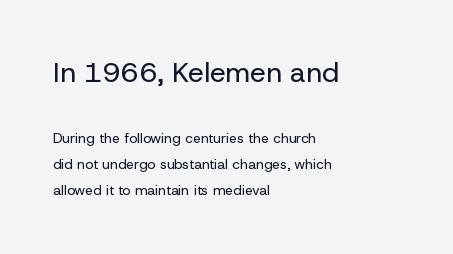
The image shows 28 px regular-weight sans-serif type, upright; set left-aligned, line spacing 1.87x, normal letter spacing, not underlined; the first (top) block is 2.0x larger; low stroke contrast and a medium x-height.
